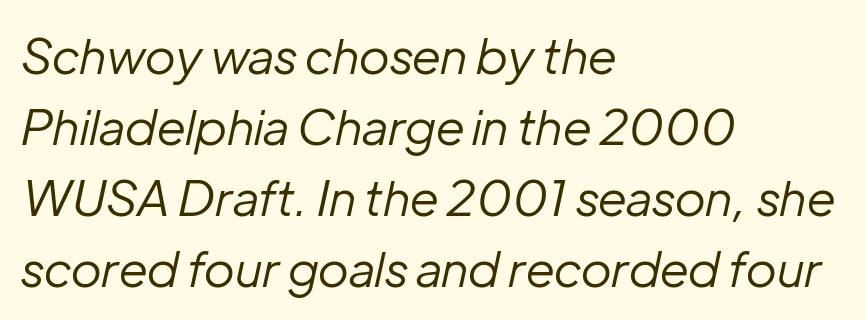
{"italic": "yes", "lean": "right", "slant_degrees": 12, "bold": "no", "weight": "regular", "width": "normal", "stroke_contrast": "low", "x_height": "medium", "monospaced": "no", "underline": "no", "align": "left", "line_spacing": "normal", "line_spacing_ratio": 1.45, "letter_spacing": "normal", "letter_spacing_em": 0.0, "glyph_px": 49}
